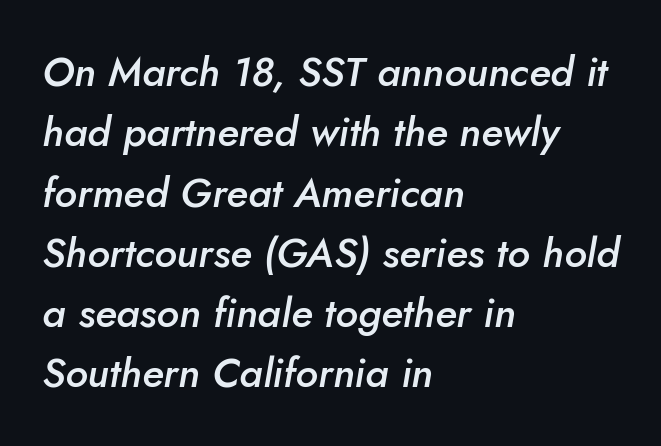
The image shows 41 px semibold type, italic (leaning right); set left-aligned, normal line spacing (1.47x), normal letter spacing, not underlined; low stroke contrast and a small x-height.
